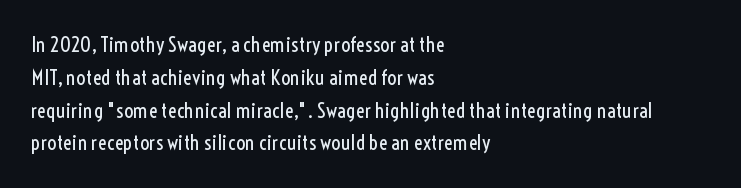
Upright lettering throughout. The rows are spaced the way most documents space them. These lines stack with their left ends in a neat column. The space beneath each line is pristine and unruled. This sample uses plain, unmodified letter spacing. Stem width sits at or under what a default text font uses.
